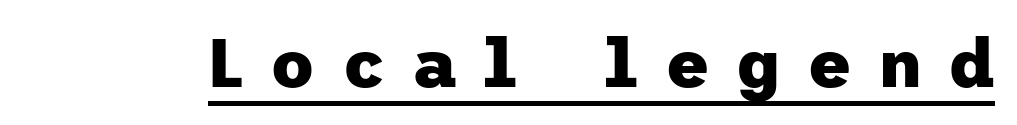
Emphasis by weight is at full strength: bold. The rendering shows plain stroke endings on the letterforms — a sans-serif design. Spacing between characters has been opened up far beyond the box default. Does the lettering tilt? It doesn't — this is upright. Underlining? Definitely there.
